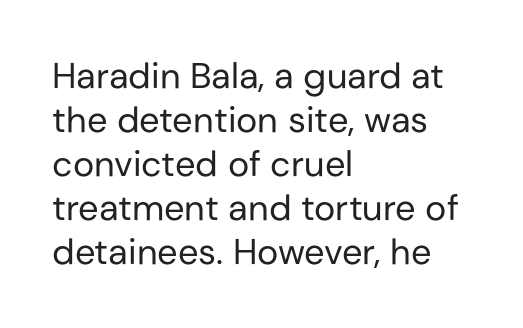
{"serif": "no", "italic": "no", "bold": "no", "weight": "regular", "width": "normal", "stroke_contrast": "low", "x_height": "medium", "monospaced": "no", "underline": "no", "align": "left", "line_spacing_ratio": 1.22, "letter_spacing": "normal", "letter_spacing_em": 0.0, "glyph_px": 36}
